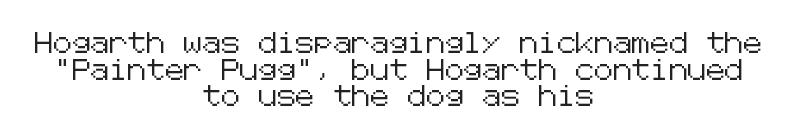
Q: Is the text italic (slanted)? A: No, it is upright.
Q: Is the text underlined? A: No.
Q: How is the paragraph aligned? A: Centered.
Q: Is the spacing between letters normal or unusually wide? A: Normal.
Q: Is the spacing between lines tight, normal or loose? A: Normal.
